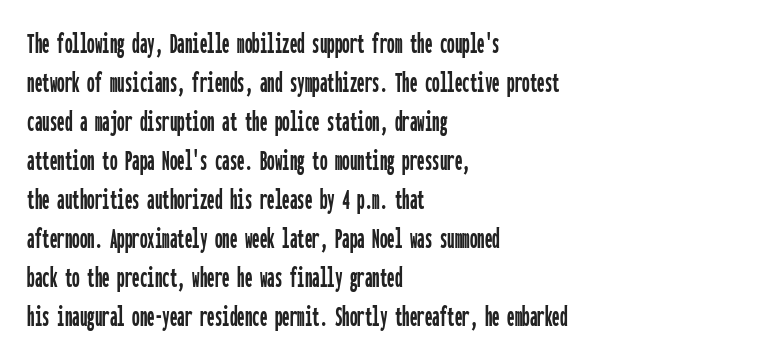
The image shows 30 px condensed sans-serif type, upright, monospaced; set left-aligned, normal line spacing (1.3x), normal letter spacing, not underlined; low stroke contrast and a medium x-height.
